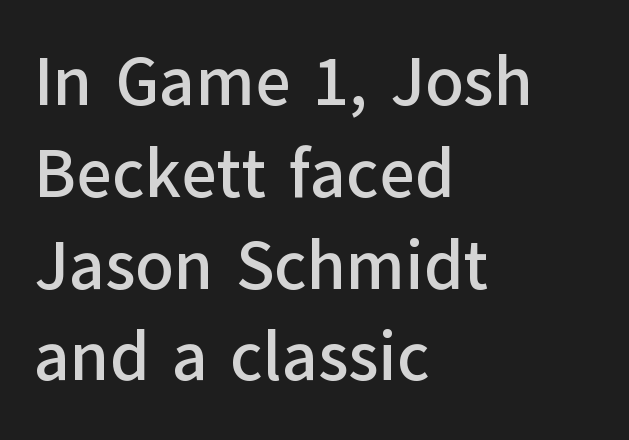
Q: Is the text italic (slanted)? A: No, it is upright.
Q: Is the typeface a serif or a sans-serif typeface? A: Sans-serif.
Q: Is the text underlined? A: No.
Q: How is the paragraph aligned? A: Left-aligned.
Q: Is the spacing between letters normal or unusually wide? A: Normal.
Q: Is the spacing between lines tight, normal or loose? A: Normal.
Q: Width (condensed, normal, or wide)? A: Normal.
Q: Stroke contrast? A: Low.
Q: x-height? A: Medium.
Q: Monospaced? A: No.
